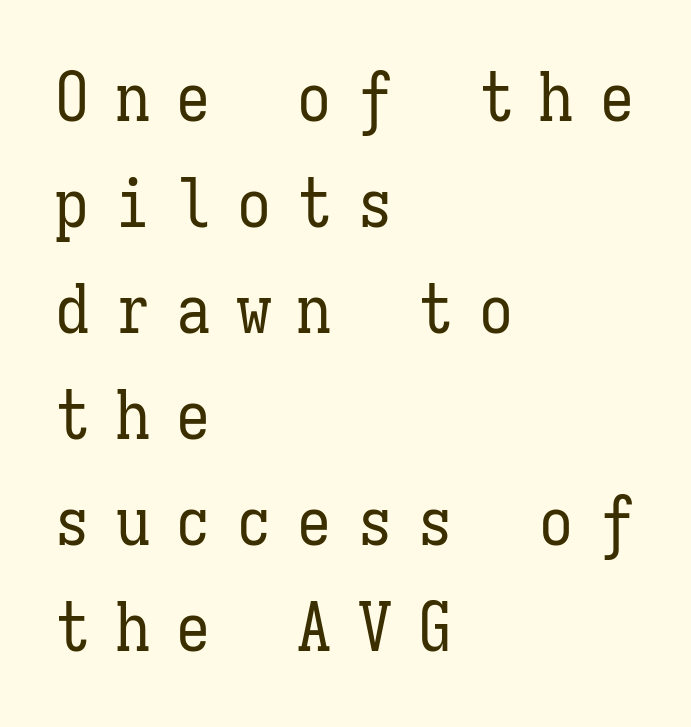
{"italic": "no", "bold": "no", "weight": "regular", "width": "condensed", "stroke_contrast": "low", "x_height": "medium", "monospaced": "yes", "underline": "no", "align": "left", "line_spacing": "normal", "line_spacing_ratio": 1.56, "letter_spacing": "wide", "letter_spacing_em": 0.39, "glyph_px": 68}
